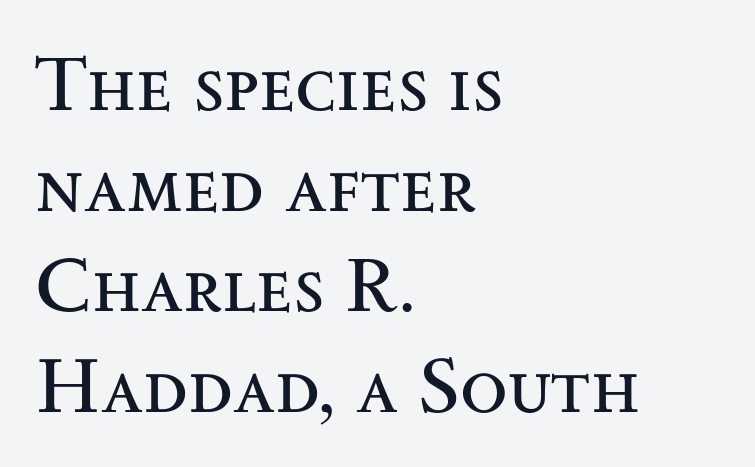
{"serif": "yes", "italic": "no", "bold": "no", "weight": "regular", "width": "wide", "stroke_contrast": "medium", "x_height": "small", "monospaced": "no", "underline": "no", "align": "left", "line_spacing": "normal", "line_spacing_ratio": 1.29, "letter_spacing": "normal", "letter_spacing_em": 0.0, "glyph_px": 78}
